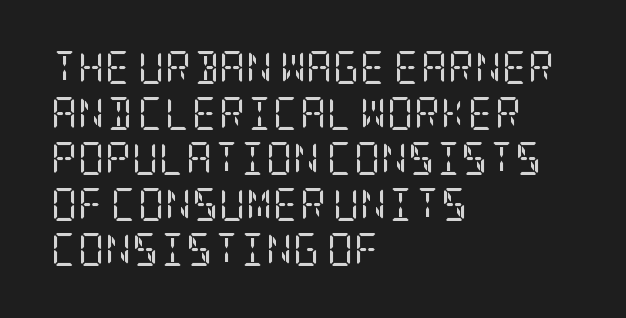
The image shows 33 px regular-weight, condensed serif type, upright; set left-aligned, normal line spacing (1.38x), normal letter spacing, not underlined; low stroke contrast and a large x-height.
